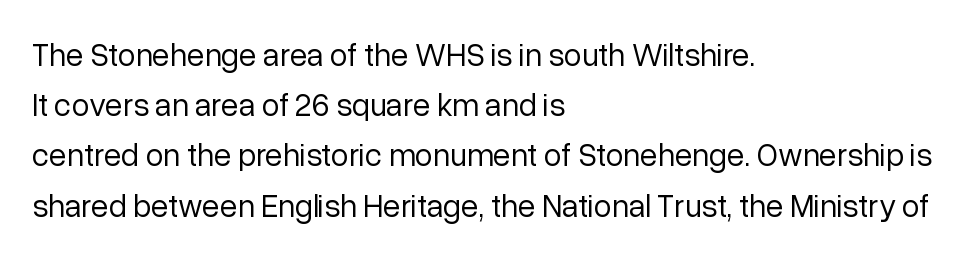
The image shows 32 px regular-weight sans-serif type, upright; set left-aligned, normal line spacing (1.57x), normal letter spacing, not underlined; low stroke contrast and a medium x-height.
